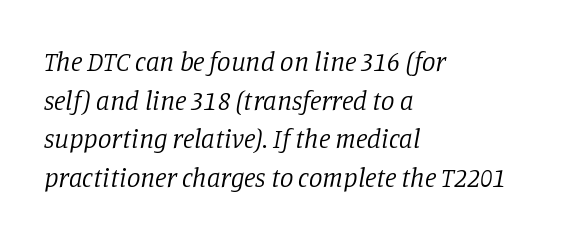
The image shows 27 px text type, italic (leaning right); set left-aligned, normal line spacing (1.43x), normal letter spacing, not underlined.
